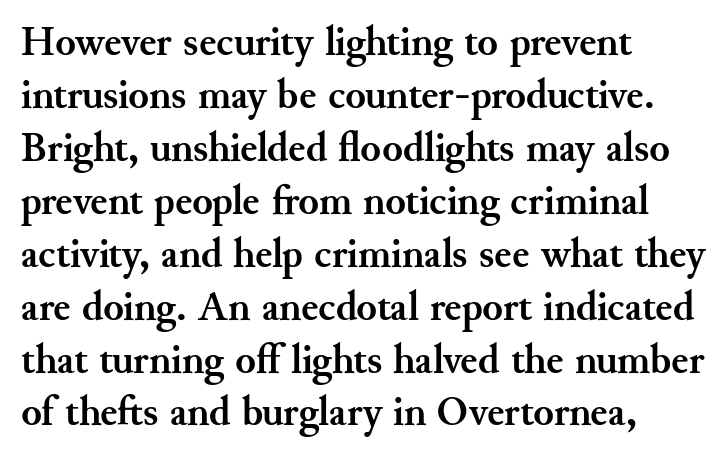
{"serif": "yes", "italic": "no", "bold": "yes", "weight": "semibold", "width": "normal", "stroke_contrast": "medium", "x_height": "small", "monospaced": "no", "underline": "no", "align": "left", "line_spacing": "normal", "line_spacing_ratio": 1.26, "letter_spacing": "normal", "letter_spacing_em": 0.0, "glyph_px": 42}
